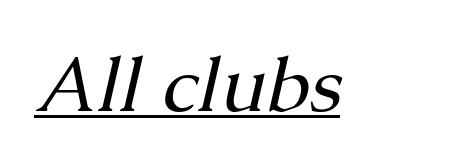
The image shows 77 px regular-weight serif type, italic (leaning right); set normal letter spacing, underlined; medium stroke contrast and a medium x-height.
